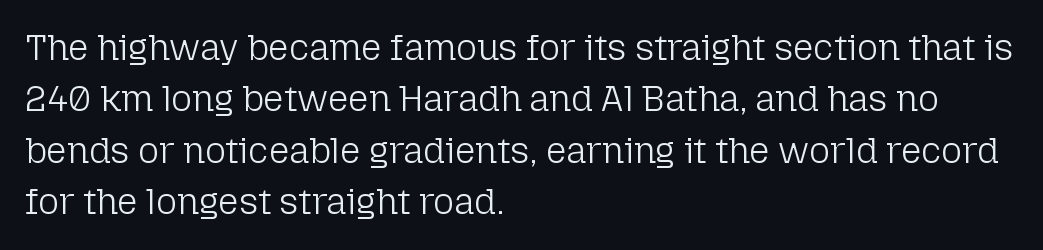
The image shows 36 px light sans-serif type, upright; set left-aligned, normal line spacing (1.43x), normal letter spacing, not underlined; low stroke contrast and a medium x-height.
